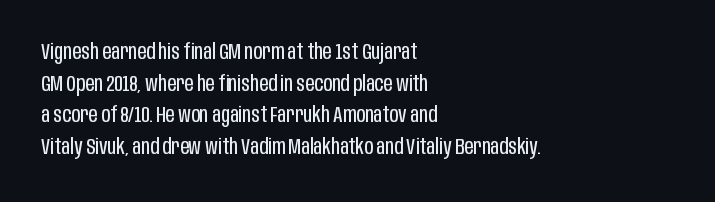
{"italic": "no", "bold": "no", "underline": "no", "align": "left", "line_spacing": "normal", "line_spacing_ratio": 1.44, "letter_spacing": "normal", "letter_spacing_em": 0.0, "glyph_px": 22}
